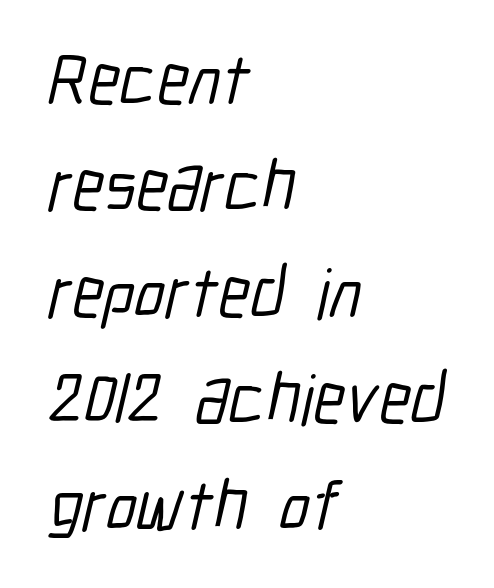
The image shows 71 px condensed sans-serif type; set left-aligned, normal line spacing (1.5x), normal letter spacing, not underlined; low stroke contrast and a medium x-height.
